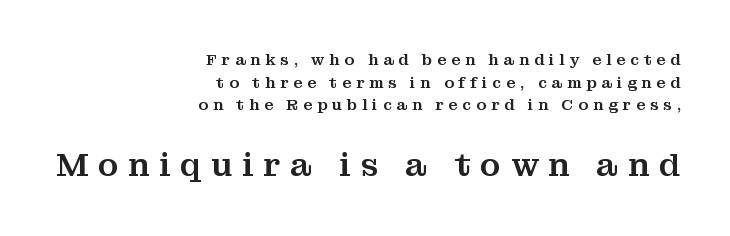
{"serif": "yes", "italic": "no", "width": "normal", "stroke_contrast": "medium", "x_height": "medium", "monospaced": "no", "underline": "no", "align": "right", "line_spacing": "normal", "line_spacing_ratio": 1.41, "letter_spacing": "wide", "letter_spacing_em": 0.3, "larger_block": "second", "size_ratio": 2.06, "glyph_px": 33}
